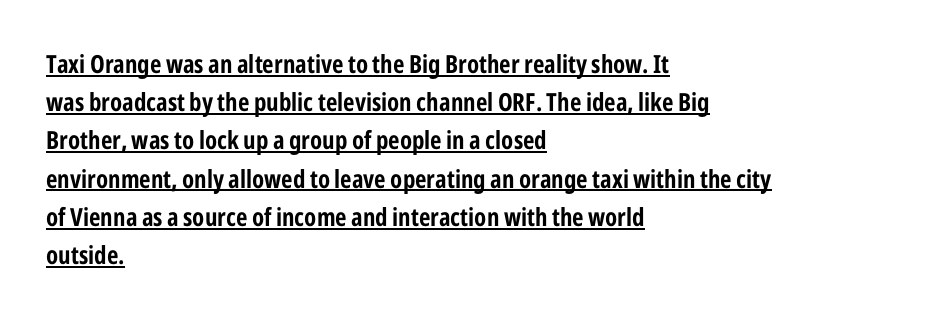
The image shows 25 px bold type, upright; set left-aligned, normal line spacing (1.53x), normal letter spacing, underlined.
